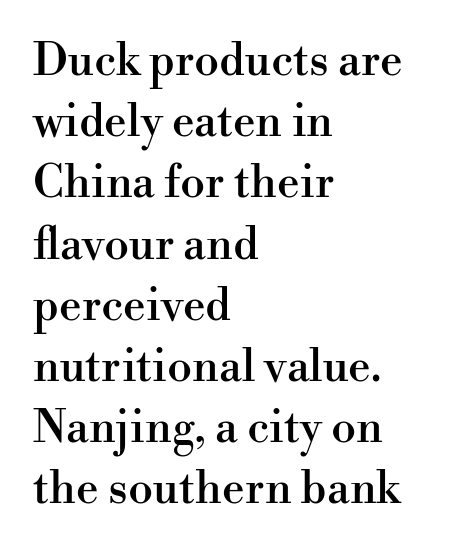
{"serif": "yes", "italic": "no", "width": "normal", "stroke_contrast": "high", "x_height": "small", "monospaced": "no", "underline": "no", "align": "left", "line_spacing": "normal", "line_spacing_ratio": 1.36, "letter_spacing": "normal", "letter_spacing_em": 0.0, "glyph_px": 45}
